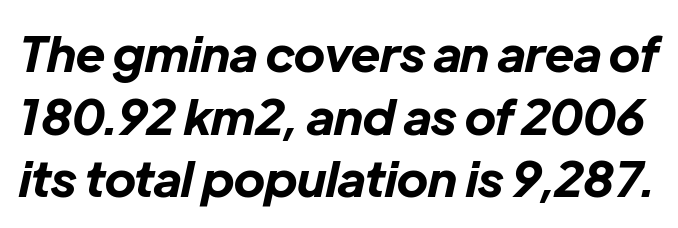
Q: Is the text bold? A: Yes.
Q: Is the text italic (slanted)? A: Yes, it leans right by about 12 degrees.
Q: Is the text underlined? A: No.
Q: Is the spacing between letters normal or unusually wide? A: Normal.
Q: Is the spacing between lines tight, normal or loose? A: Normal.
Q: Width (condensed, normal, or wide)? A: Normal.
Q: Stroke contrast? A: Low.
Q: x-height? A: Medium.
Q: Monospaced? A: No.
